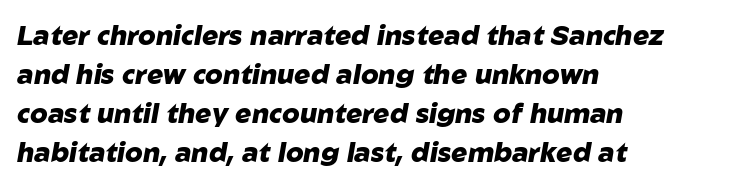
{"italic": "yes", "lean": "right", "slant_degrees": 10, "bold": "yes", "underline": "no", "align": "left", "line_spacing": "normal", "line_spacing_ratio": 1.44, "letter_spacing": "normal", "letter_spacing_em": 0.0, "glyph_px": 27}
